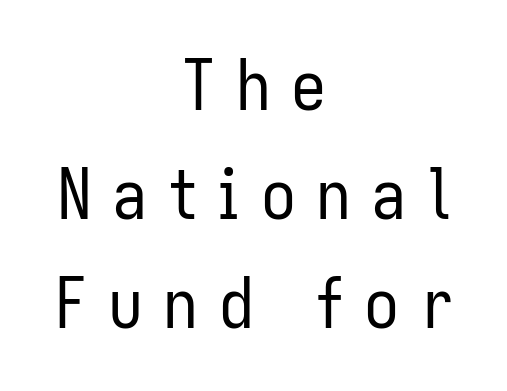
{"serif": "no", "italic": "no", "bold": "no", "weight": "regular", "width": "condensed", "stroke_contrast": "low", "x_height": "medium", "monospaced": "no", "underline": "no", "align": "center", "line_spacing": "normal", "line_spacing_ratio": 1.56, "letter_spacing": "wide", "letter_spacing_em": 0.29, "glyph_px": 70}
